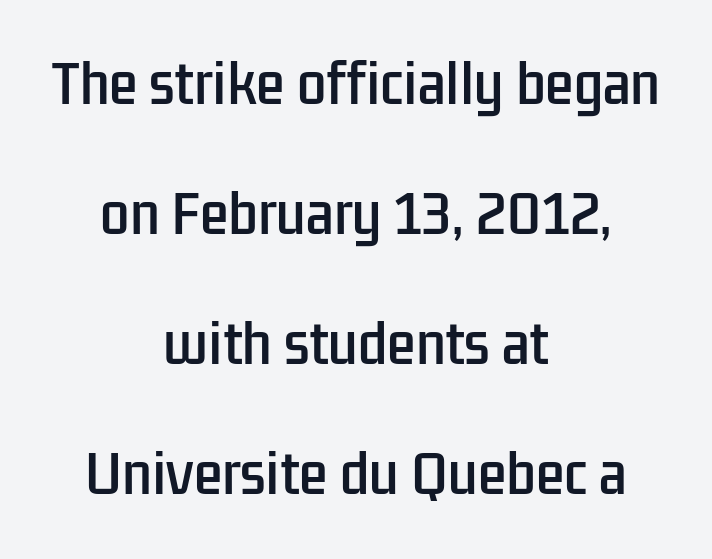
The image shows 52 px condensed sans-serif type, upright; set centered, loose line spacing (2.5x), normal letter spacing, not underlined; low stroke contrast and a medium x-height.
